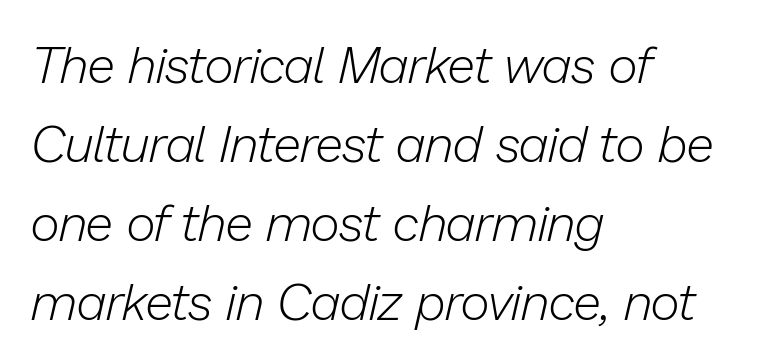
Do the characters align in a grid? No, the font is proportional. The passage shown is not underscored anywhere. Students, note that the glyphs here touch the page at normal intervals. This reads as an unemphasized weight, regular at the heaviest.
